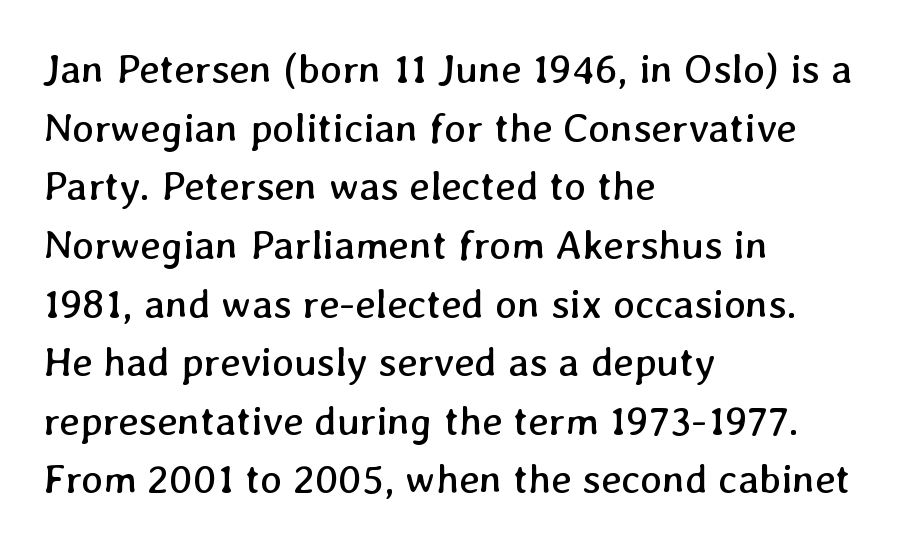
The image shows 41 px regular-weight type; set left-aligned, normal line spacing (1.43x), normal letter spacing, not underlined; low stroke contrast and a medium x-height.
